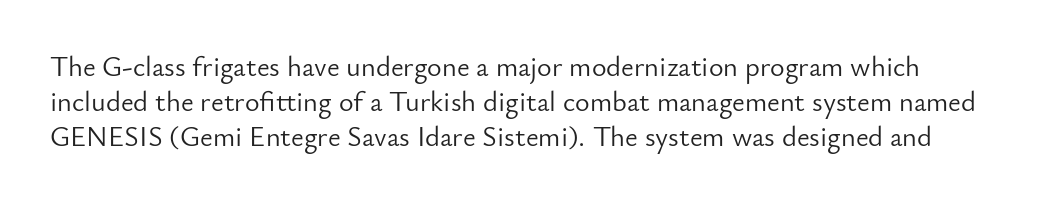
Here the designer chose a conventional face with non-uniform glyph widths. Successive baselines arrive at the customary interval. Only glyphs here, with clear space below each row. Between one letter and the next there's only the usual sliver of space. Weight: regular or lighter. Is this a sans? Yes — the strokes have no serifs.
